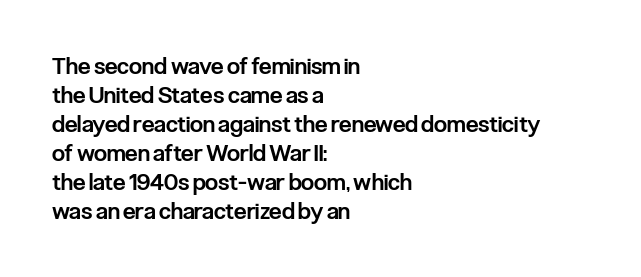
These lines keep a tight, regular rhythm from letter to letter. Horizontally, the lines are justified to the leading edge only. Normally led — the rows are evenly, conventionally spaced. The axis of the letterforms is exactly vertical. Bold? Not quite — semibold, heavier than regular but stopping short.
